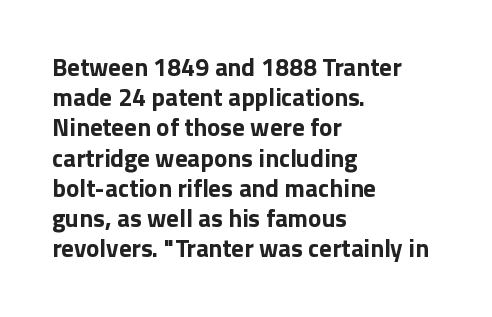
Q: Is the text bold? A: Yes.
Q: Is the text italic (slanted)? A: No, it is upright.
Q: Is the text underlined? A: No.
Q: How is the paragraph aligned? A: Left-aligned.
Q: Is the spacing between letters normal or unusually wide? A: Normal.
